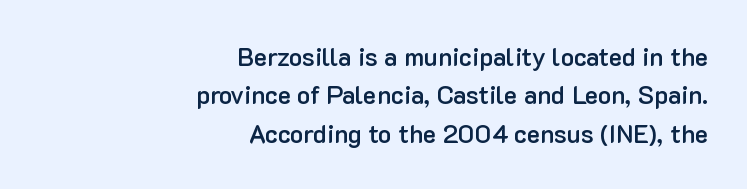
Q: Is the text bold? A: Semi-bold.
Q: Is the text italic (slanted)? A: No, it is upright.
Q: Is the text underlined? A: No.
Q: How is the paragraph aligned? A: Right-aligned.
Q: Is the spacing between letters normal or unusually wide? A: Normal.
Q: Is the spacing between lines tight, normal or loose? A: Normal.
